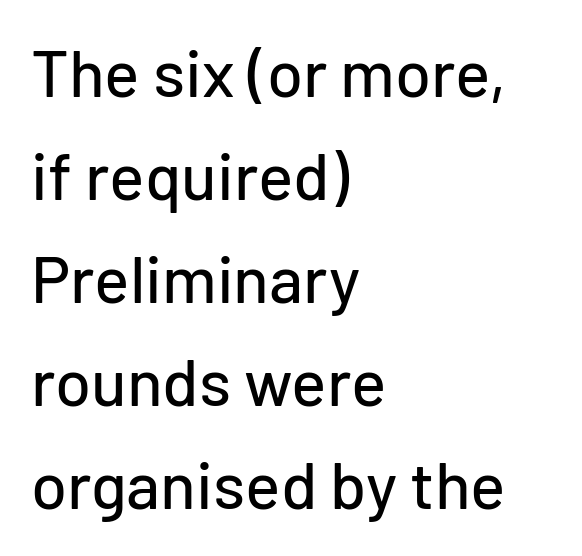
Q: Is the text italic (slanted)? A: No, it is upright.
Q: Is the typeface a serif or a sans-serif typeface? A: Sans-serif.
Q: Is the text underlined? A: No.
Q: How is the paragraph aligned? A: Left-aligned.
Q: Is the spacing between letters normal or unusually wide? A: Normal.
Q: Is the spacing between lines tight, normal or loose? A: Normal.
Q: Width (condensed, normal, or wide)? A: Normal.
Q: Stroke contrast? A: Low.
Q: x-height? A: Medium.
Q: Monospaced? A: No.
